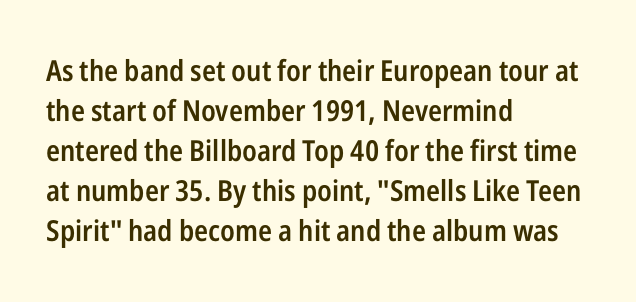
The image shows 29 px semibold, condensed sans-serif type, upright; set left-aligned, normal line spacing (1.38x), normal letter spacing, not underlined; low stroke contrast and a medium x-height.
